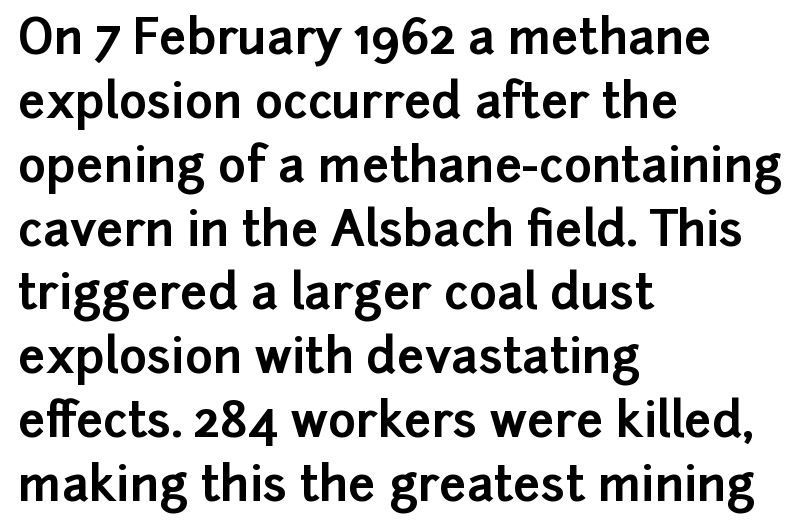
Letters rest on an invisible, unmarked baseline. Note: no serifs on the glyphs. This block has exactly the height ordinary leading produces. The typography opts for an upright posture over an oblique one. Set as a true bold cut, around the 700 mark. Alignment: flush left.
